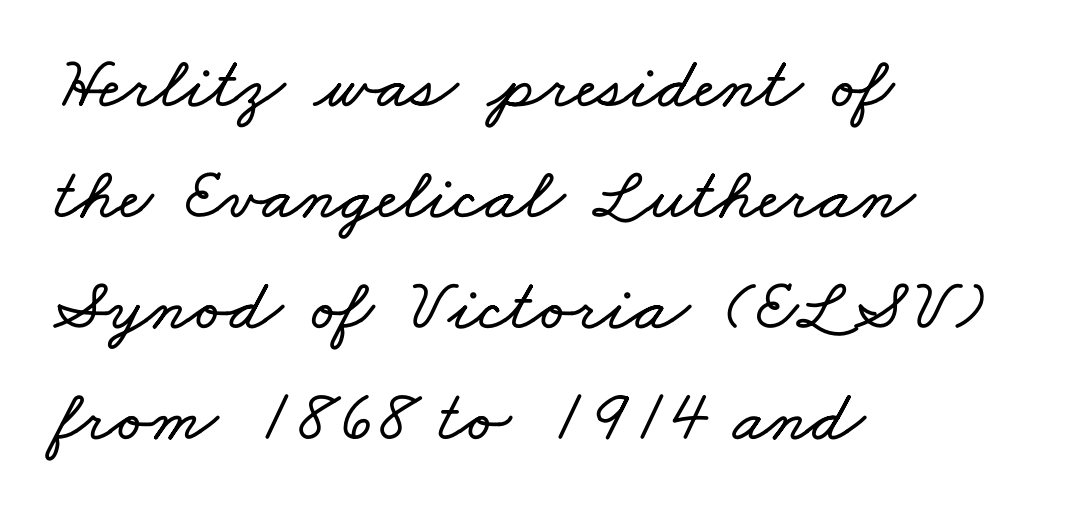
Each new line begins a customary step beneath the previous one. The paragraph has a hard left edge and a soft right edge. No word sits above an underline. The rendering uses natural spacing where letterforms have individual widths.
